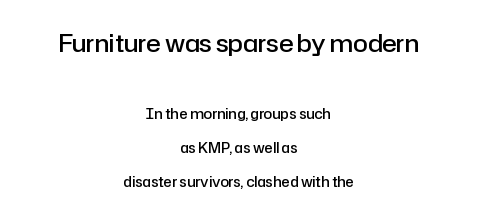
Q: Is the text bold? A: Semi-bold.
Q: Is the text italic (slanted)? A: No, it is upright.
Q: Is the text underlined? A: No.
Q: How is the paragraph aligned? A: Centered.
Q: Is the spacing between letters normal or unusually wide? A: Normal.
Q: Is the spacing between lines tight, normal or loose? A: Loose.
Q: Which block of text is set in a larger size, the first (top) or the second (bottom)? A: The first (top) one.
